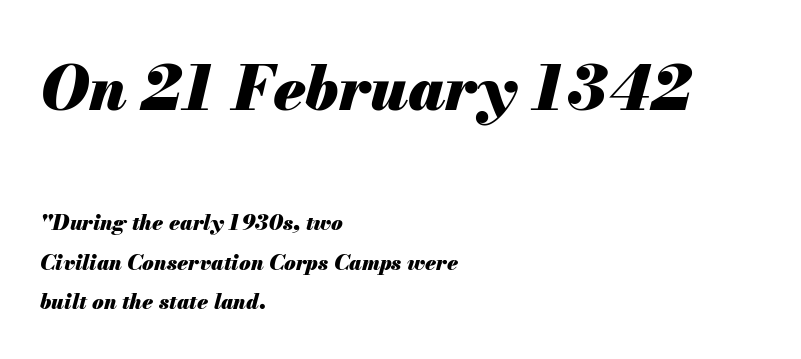
Q: Is the text bold? A: Yes.
Q: Is the text italic (slanted)? A: Yes, it leans right by about 13 degrees.
Q: Is the text underlined? A: No.
Q: How is the paragraph aligned? A: Left-aligned.
Q: Is the spacing between letters normal or unusually wide? A: Normal.
Q: Which block of text is set in a larger size, the first (top) or the second (bottom)? A: The first (top) one.
Q: Width (condensed, normal, or wide)? A: Normal.
Q: Stroke contrast? A: Medium.
Q: x-height? A: Small.
Q: Monospaced? A: No.
